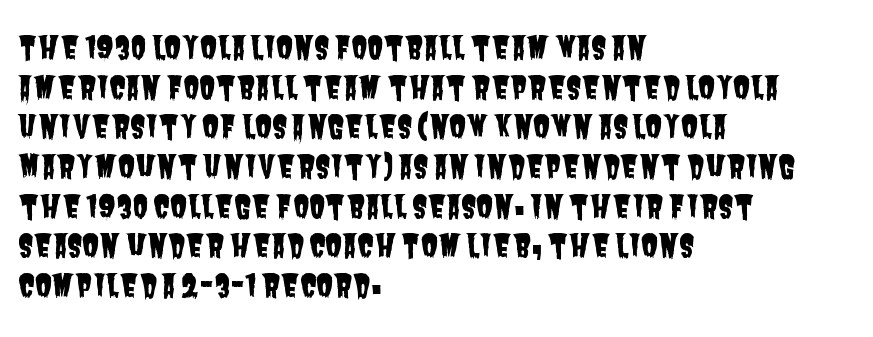
{"serif": "no", "width": "condensed", "stroke_contrast": "low", "x_height": "large", "monospaced": "no", "underline": "no", "align": "left", "line_spacing": "normal", "line_spacing_ratio": 1.28, "letter_spacing": "normal", "letter_spacing_em": 0.0, "glyph_px": 31}
